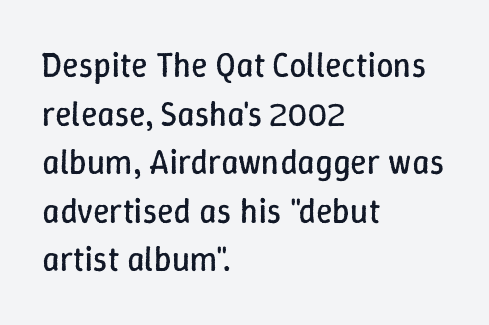
This rendering uses left alignment, leaving the right contour irregular. Look at the tracking — it's just the regular setting, nothing added. Check under the words: just untouched page. Baseline-to-baseline distance is the conventional proportion of letter height. The font sits on the lighter half of the weight spectrum, regular included.
